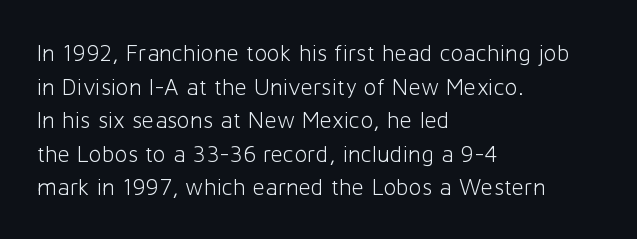
{"italic": "no", "bold": "no", "underline": "no", "align": "left", "line_spacing": "normal", "line_spacing_ratio": 1.4, "letter_spacing": "normal", "letter_spacing_em": 0.0, "glyph_px": 24}
